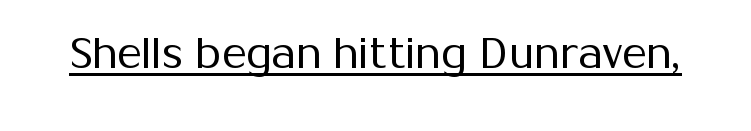
Q: Is the text bold? A: No.
Q: Is the text italic (slanted)? A: No, it is upright.
Q: Is the typeface a serif or a sans-serif typeface? A: Sans-serif.
Q: Is the text underlined? A: Yes.
Q: Is the spacing between letters normal or unusually wide? A: Normal.
Q: Width (condensed, normal, or wide)? A: Normal.
Q: Stroke contrast? A: Medium.
Q: x-height? A: Medium.
Q: Monospaced? A: No.
